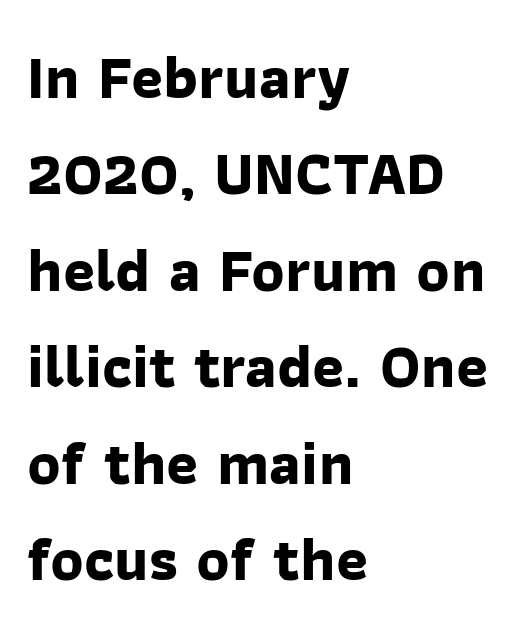
{"serif": "no", "bold": "yes", "weight": "bold", "width": "normal", "stroke_contrast": "low", "x_height": "medium", "monospaced": "no", "underline": "no", "align": "left", "line_spacing": "normal", "line_spacing_ratio": 1.58, "letter_spacing": "normal", "letter_spacing_em": 0.0, "glyph_px": 61}
